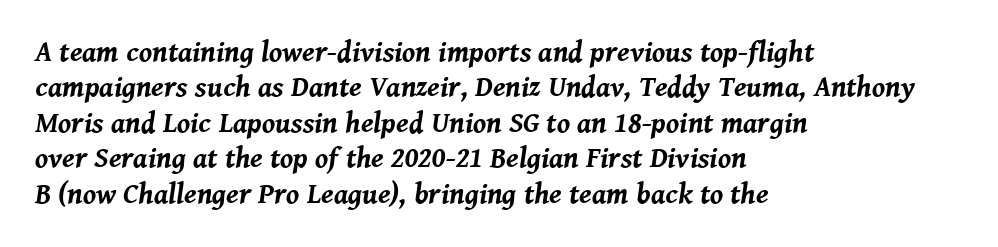
Q: Is the text bold? A: Yes.
Q: Is the text italic (slanted)? A: Yes, it leans right by about 8 degrees.
Q: Is the text underlined? A: No.
Q: How is the paragraph aligned? A: Left-aligned.
Q: Is the spacing between letters normal or unusually wide? A: Normal.
Q: Width (condensed, normal, or wide)? A: Normal.
Q: Stroke contrast? A: Medium.
Q: x-height? A: Medium.
Q: Monospaced? A: No.
